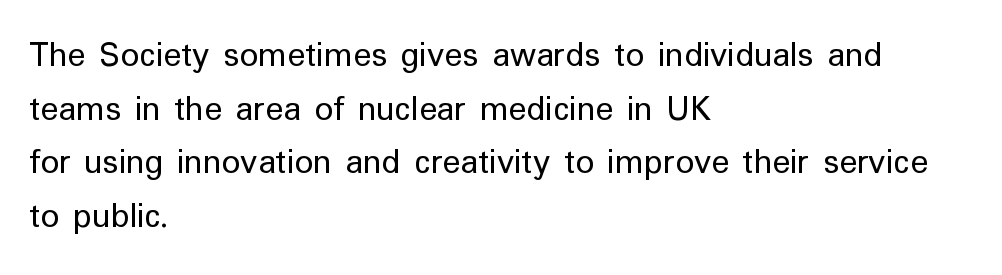
Where is the straight margin? On the left. Counters stay open thanks to moderate or lighter strokes. Normally led — the rows are evenly, conventionally spaced. You could call the tracking neutral — neither tight nor loose. Is this a fixed-width face? No — the glyphs have proportional, varying widths.
